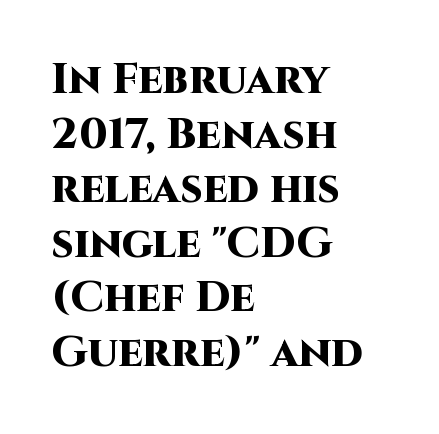
Any mark beneath the type? The region is blank. These lines sit exactly where default settings would place them. A dark, heavy texture on the line: the type is bold. You could call the tracking neutral — neither tight nor loose. This sample has the flowing, uneven cadence of proportional lettering.
